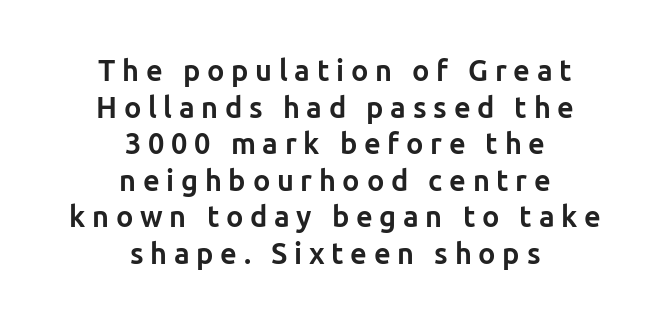
Q: Is the text bold? A: Yes.
Q: Is the text italic (slanted)? A: No, it is upright.
Q: Is the typeface a serif or a sans-serif typeface? A: Sans-serif.
Q: Is the text underlined? A: No.
Q: How is the paragraph aligned? A: Centered.
Q: Is the spacing between letters normal or unusually wide? A: Unusually wide.
Q: Is the spacing between lines tight, normal or loose? A: Normal.
Q: Width (condensed, normal, or wide)? A: Normal.
Q: Stroke contrast? A: Low.
Q: x-height? A: Medium.
Q: Monospaced? A: No.
